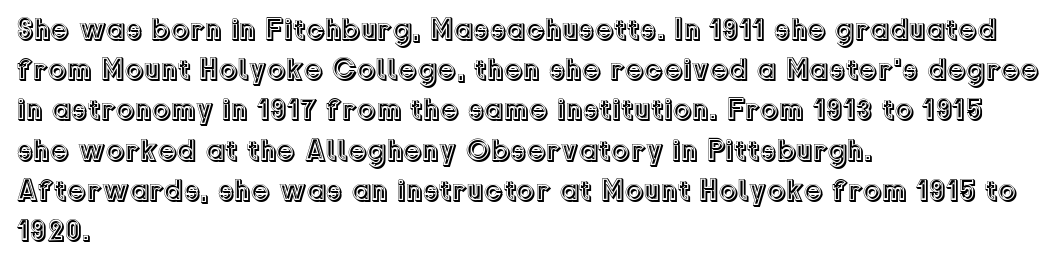
The image shows 30 px text type, upright; set left-aligned, normal line spacing (1.34x), normal letter spacing, not underlined; a medium x-height.
